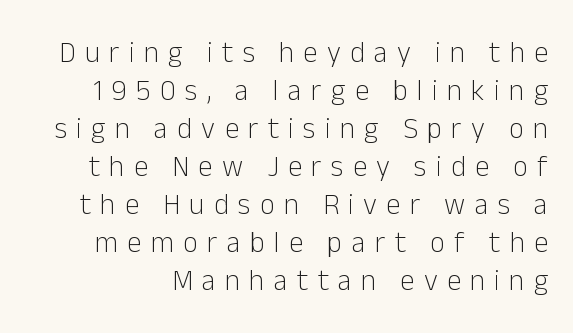
The image shows 29 px light sans-serif type, upright; set normal line spacing (1.31x), unusually wide letter spacing (+0.32 em), not underlined; low stroke contrast and a medium x-height.
